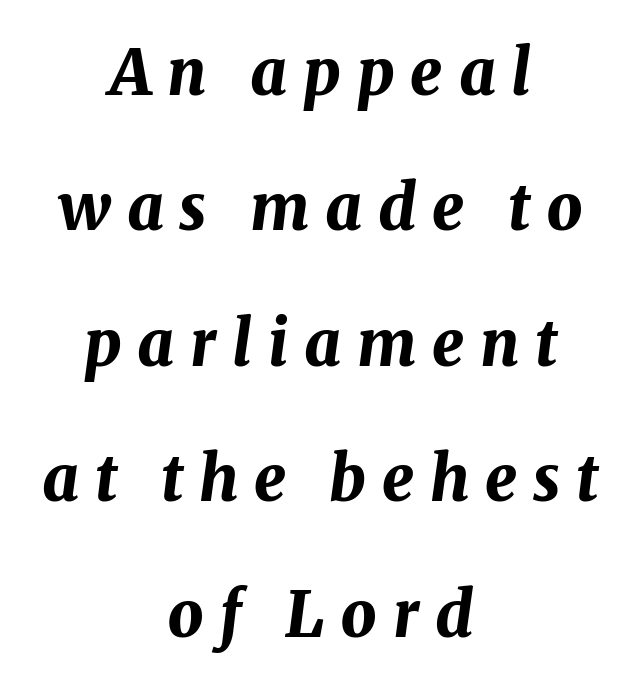
The image shows 63 px bold type, italic (leaning right); set centered, loose line spacing (2.15x), unusually wide letter spacing (+0.25 em), not underlined; medium stroke contrast and a medium x-height.
